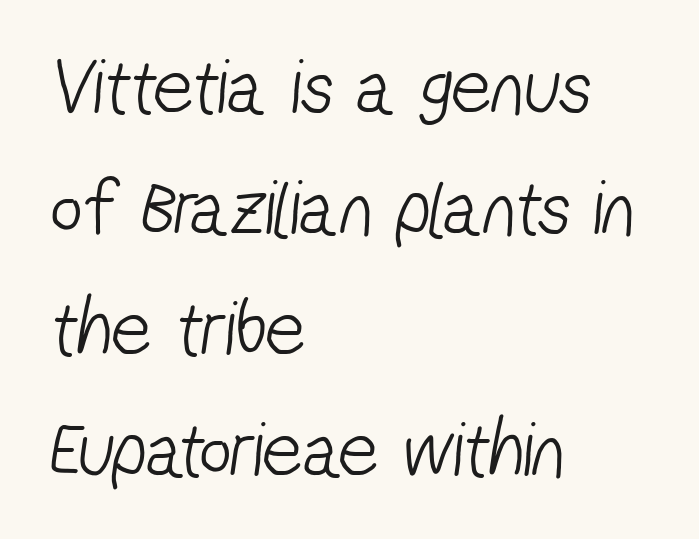
Q: Is the text bold? A: No.
Q: Is the typeface a serif or a sans-serif typeface? A: Sans-serif.
Q: Is the text underlined? A: No.
Q: How is the paragraph aligned? A: Left-aligned.
Q: Is the spacing between letters normal or unusually wide? A: Normal.
Q: Is the spacing between lines tight, normal or loose? A: Normal.
Q: Width (condensed, normal, or wide)? A: Condensed.
Q: Stroke contrast? A: Low.
Q: x-height? A: Medium.
Q: Monospaced? A: No.
